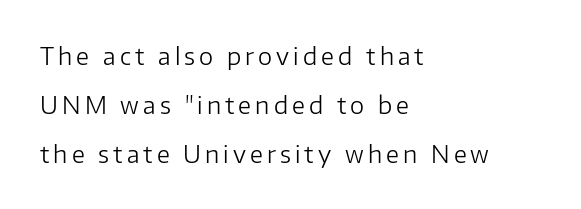
{"italic": "no", "bold": "no", "underline": "no", "align": "left", "line_spacing": "loose", "line_spacing_ratio": 2.04, "glyph_px": 24}
